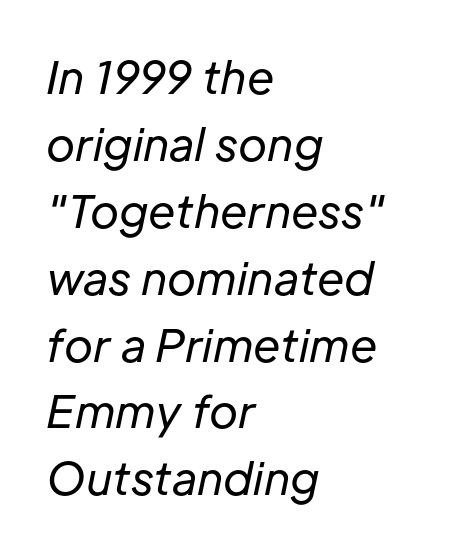
Q: Is the text bold? A: No.
Q: Is the text italic (slanted)? A: Yes, it leans right by about 12 degrees.
Q: Is the text underlined? A: No.
Q: How is the paragraph aligned? A: Left-aligned.
Q: Is the spacing between letters normal or unusually wide? A: Normal.
Q: Is the spacing between lines tight, normal or loose? A: Normal.
Q: Width (condensed, normal, or wide)? A: Normal.
Q: Stroke contrast? A: Low.
Q: x-height? A: Medium.
Q: Monospaced? A: No.
